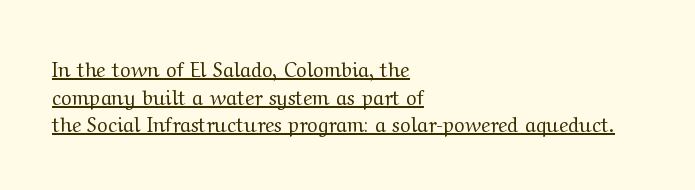
Nope, not italic — everything's standing straight. The strokes carry an ordinary text weight at most. In CSS terms this would be text-align: left. The letters sit at their default tracking, neither squeezed nor spread.
